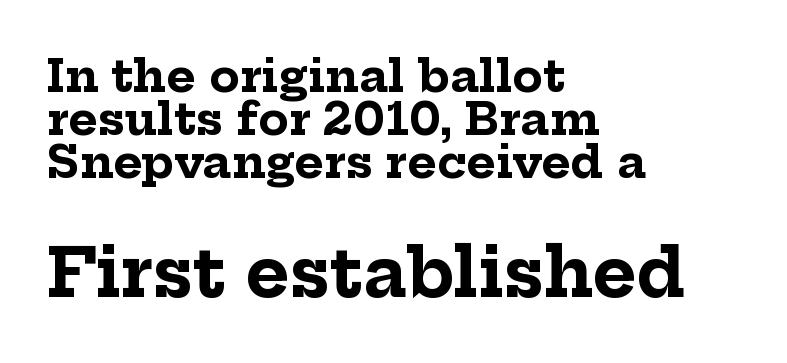
Does the bottom block carry the larger type? Yes, it does. Posture: vertical. Proportional: the letters do not fall into vertical columns. Default kerning and tracking; the words read as compact shapes. Plain, unruled lines of type.
